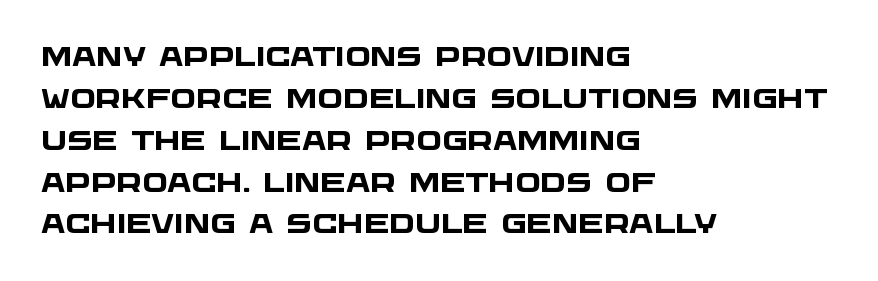
Q: Is the text bold? A: Yes.
Q: Is the text underlined? A: No.
Q: How is the paragraph aligned? A: Left-aligned.
Q: Is the spacing between letters normal or unusually wide? A: Normal.
Q: Is the spacing between lines tight, normal or loose? A: Normal.
